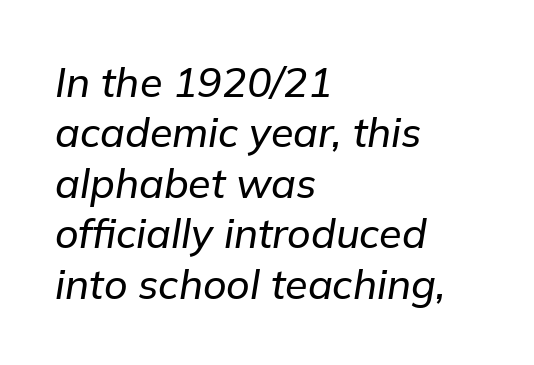
{"italic": "yes", "lean": "right", "slant_degrees": 9, "width": "normal", "stroke_contrast": "low", "x_height": "medium", "monospaced": "no", "underline": "no", "align": "left", "line_spacing_ratio": 1.23, "letter_spacing": "normal", "letter_spacing_em": 0.0, "glyph_px": 41}
